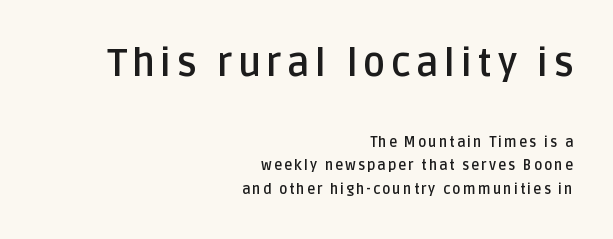
Each row of text sits above clean, open space. The lettering stays uniformly vertical, giving the passage a roman look. Whoever set this made the first block the dominant, larger element. Note: no serifs on the glyphs. Is the type bold? Yes — the strokes are clearly thick and heavy.
